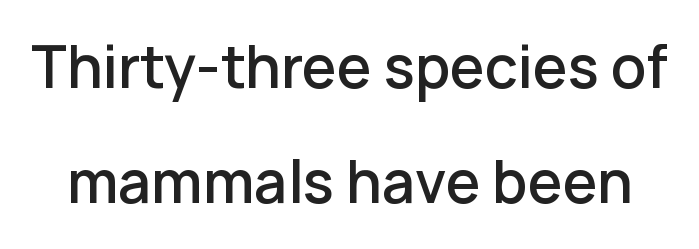
The image shows 56 px semibold sans-serif type, upright; set loose line spacing (2.05x), normal letter spacing, not underlined; low stroke contrast and a medium x-height.
